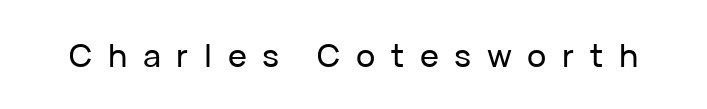
What kind of face is this? One without serifs — a sans. The words here are not underlined. Inter-character spacing is expanded well beyond the font's built-in metrics. In terms of posture, this sample is upright. Think of a printed novel: that variable character pitch is what you see here.
